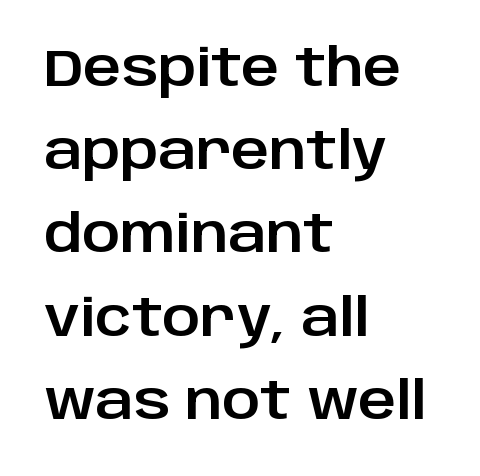
{"serif": "no", "italic": "no", "width": "normal", "stroke_contrast": "low", "x_height": "large", "monospaced": "no", "underline": "no", "align": "left", "line_spacing": "normal", "line_spacing_ratio": 1.6, "letter_spacing": "normal", "letter_spacing_em": 0.0, "glyph_px": 52}
